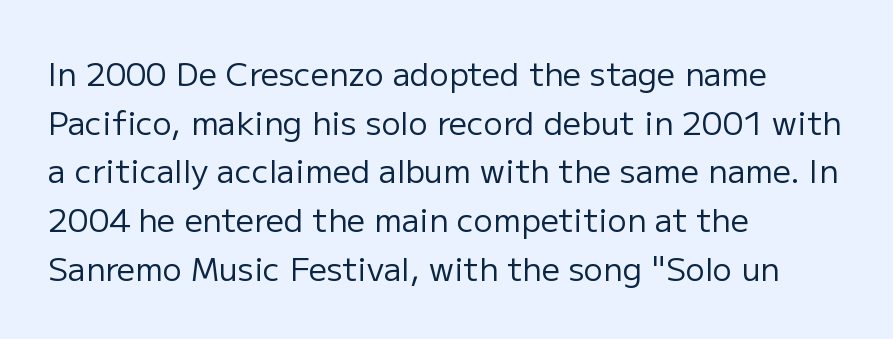
Q: Is the text bold? A: No.
Q: Is the text italic (slanted)? A: No, it is upright.
Q: Is the typeface a serif or a sans-serif typeface? A: Sans-serif.
Q: Is the text underlined? A: No.
Q: How is the paragraph aligned? A: Left-aligned.
Q: Is the spacing between letters normal or unusually wide? A: Normal.
Q: Is the spacing between lines tight, normal or loose? A: Normal.
Q: Width (condensed, normal, or wide)? A: Normal.
Q: Stroke contrast? A: Low.
Q: x-height? A: Medium.
Q: Monospaced? A: No.
